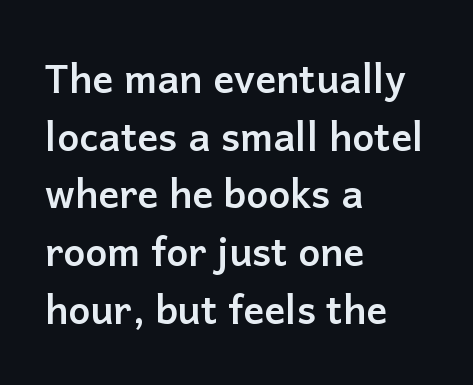
Q: Is the text bold? A: Yes.
Q: Is the text italic (slanted)? A: No, it is upright.
Q: Is the typeface a serif or a sans-serif typeface? A: Sans-serif.
Q: Is the text underlined? A: No.
Q: How is the paragraph aligned? A: Left-aligned.
Q: Is the spacing between letters normal or unusually wide? A: Normal.
Q: Is the spacing between lines tight, normal or loose? A: Normal.
Q: Width (condensed, normal, or wide)? A: Normal.
Q: Stroke contrast? A: Low.
Q: x-height? A: Medium.
Q: Monospaced? A: No.
